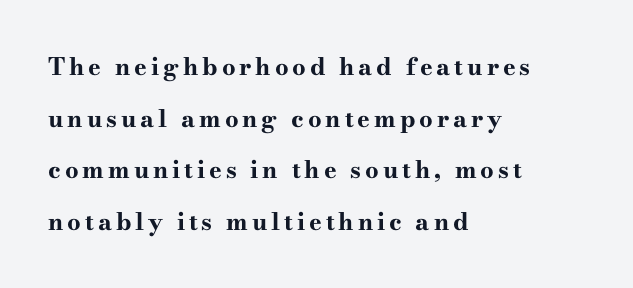
{"italic": "no", "bold": "yes", "underline": "no", "align": "left", "line_spacing": "loose", "line_spacing_ratio": 2.15, "glyph_px": 24}
